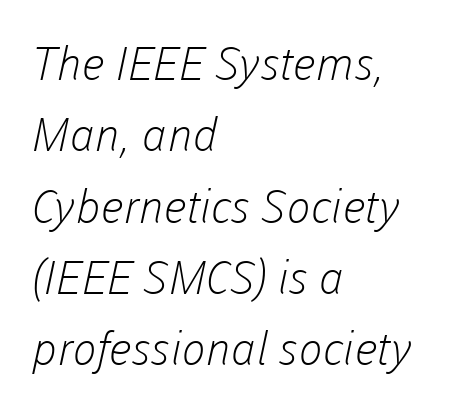
{"serif": "no", "bold": "no", "weight": "light", "width": "normal", "stroke_contrast": "low", "x_height": "medium", "monospaced": "no", "underline": "no", "align": "left", "line_spacing": "normal", "line_spacing_ratio": 1.55, "letter_spacing": "normal", "letter_spacing_em": 0.0, "glyph_px": 46}
